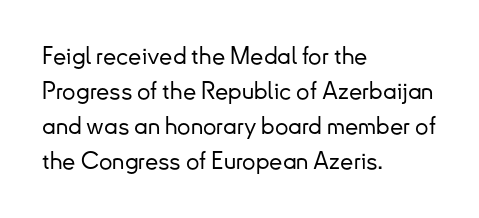
The image shows 24 px text type, upright; set left-aligned, normal line spacing (1.46x), normal letter spacing, not underlined.
